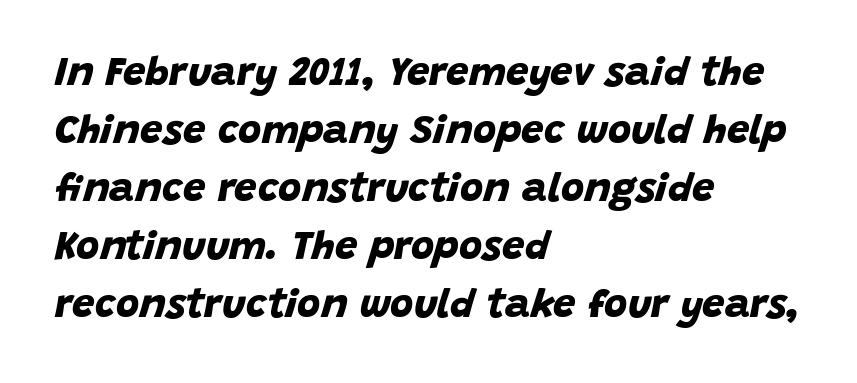
Q: Is the text bold? A: Yes.
Q: Is the typeface a serif or a sans-serif typeface? A: Sans-serif.
Q: Is the text underlined? A: No.
Q: How is the paragraph aligned? A: Left-aligned.
Q: Is the spacing between letters normal or unusually wide? A: Normal.
Q: Is the spacing between lines tight, normal or loose? A: Normal.
Q: Width (condensed, normal, or wide)? A: Normal.
Q: Stroke contrast? A: Low.
Q: x-height? A: Large.
Q: Monospaced? A: No.
